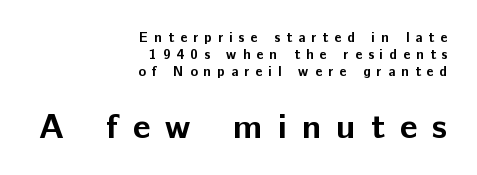
Q: Is the text bold? A: Yes.
Q: Is the text italic (slanted)? A: No, it is upright.
Q: Is the typeface a serif or a sans-serif typeface? A: Sans-serif.
Q: Is the text underlined? A: No.
Q: How is the paragraph aligned? A: Right-aligned.
Q: Is the spacing between letters normal or unusually wide? A: Unusually wide.
Q: Which block of text is set in a larger size, the first (top) or the second (bottom)? A: The second (bottom) one.
Q: Width (condensed, normal, or wide)? A: Normal.
Q: Stroke contrast? A: Low.
Q: x-height? A: Medium.
Q: Monospaced? A: No.
